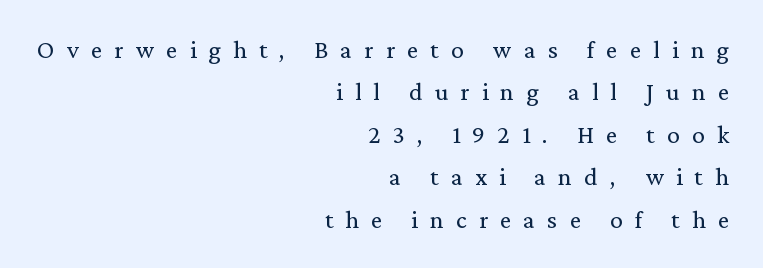
Casual observation: everything's shoved over to the right. Regular leading. Nothing heavy about these letters — not bold at all. When letters stand straight like this, we call the style roman or upright. Characters follow at a spacing far wider than the type designer built in.
